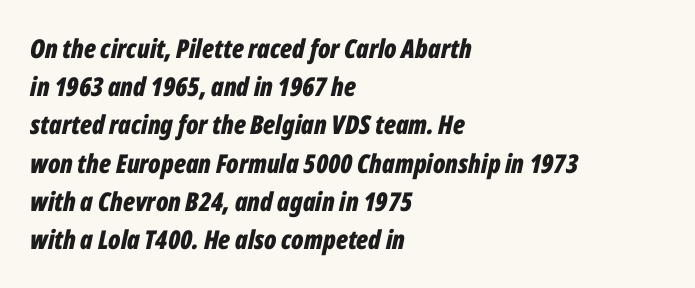
{"italic": "yes", "lean": "right", "slant_degrees": 12, "bold": "yes", "underline": "no", "align": "left", "line_spacing": "normal", "line_spacing_ratio": 1.47, "letter_spacing": "normal", "letter_spacing_em": 0.0, "glyph_px": 26}
